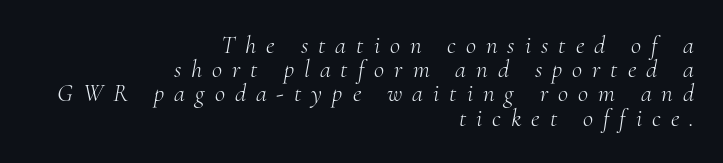
Which margin do the lines hug? The right one — the left edge is uneven. This reads as an unemphasized weight, regular at the heaviest. The designer dialed line spacing down below the default. Italic: yes, the glyphs are oblique. This rendering features lettering with no underline.
